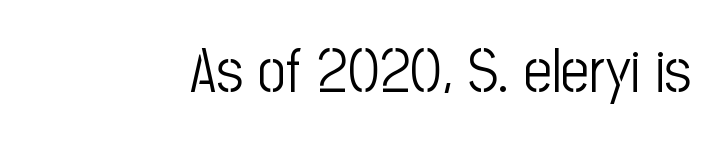
Characters remain perfectly vertical along every line. Caption: face not bold, strokes unweighted. Descender tails drop into unmarked territory. Students, note that the glyphs here touch the page at normal intervals. Each letter keeps its own natural width here, so spacing adapts to shape. Typographically, this falls in the sans-serif category.
